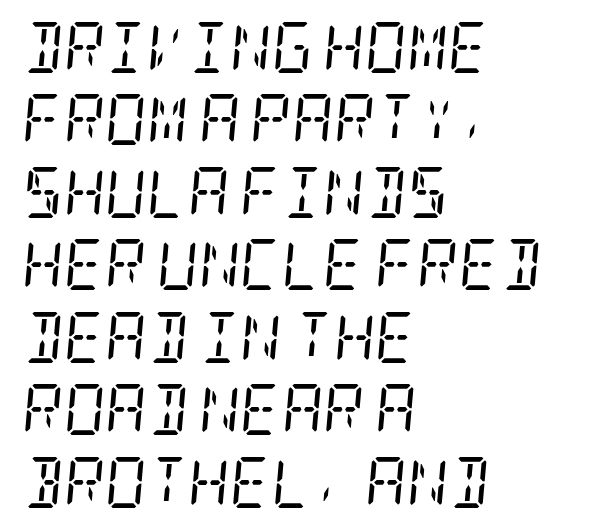
{"serif": "yes", "italic": "yes", "lean": "right", "slant_degrees": 5, "bold": "no", "weight": "regular", "width": "condensed", "stroke_contrast": "low", "x_height": "large", "underline": "no", "align": "left", "line_spacing": "normal", "line_spacing_ratio": 1.42, "letter_spacing": "normal", "letter_spacing_em": 0.0, "glyph_px": 51}
